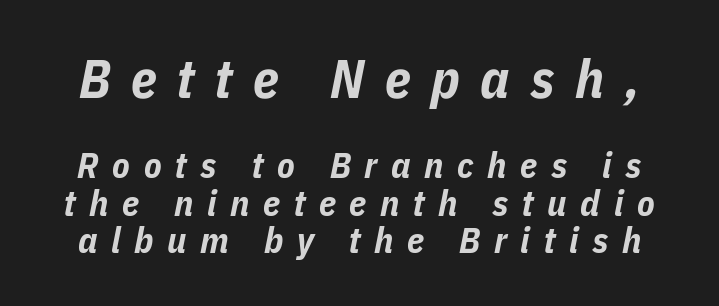
{"italic": "yes", "lean": "right", "slant_degrees": 11, "bold": "yes", "weight": "bold", "width": "condensed", "stroke_contrast": "low", "x_height": "medium", "monospaced": "no", "underline": "no", "line_spacing": "tight", "line_spacing_ratio": 1.04, "letter_spacing": "wide", "letter_spacing_em": 0.38, "larger_block": "first", "size_ratio": 1.5, "glyph_px": 54}
